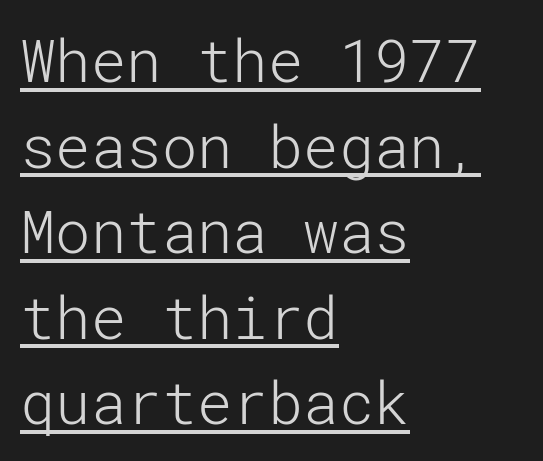
Q: Is the text bold? A: No.
Q: Is the text italic (slanted)? A: No, it is upright.
Q: Is the typeface a serif or a sans-serif typeface? A: Sans-serif.
Q: Is the text underlined? A: Yes.
Q: How is the paragraph aligned? A: Left-aligned.
Q: Is the spacing between letters normal or unusually wide? A: Normal.
Q: Is the spacing between lines tight, normal or loose? A: Normal.
Q: Width (condensed, normal, or wide)? A: Normal.
Q: Stroke contrast? A: Low.
Q: x-height? A: Medium.
